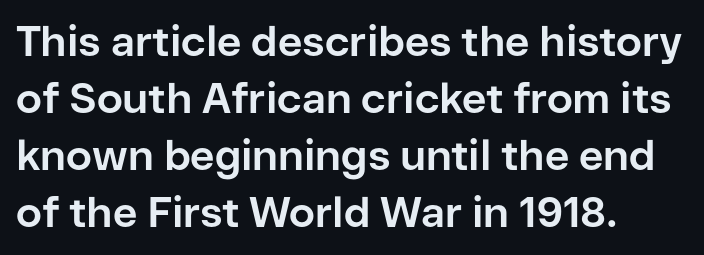
The ragged edge is on the right, which tells us the setting is flush left. The glyphs in this specimen are sans serif. Anything drawn beneath the words? Only blank space. Nope, not italic — everything's standing straight. The rendering uses a moderate line-height, typical for paragraphs.
